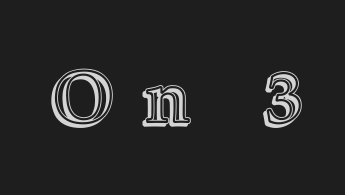
{"italic": "no", "width": "normal", "x_height": "medium", "monospaced": "no", "underline": "no", "letter_spacing": "wide", "letter_spacing_em": 0.41, "glyph_px": 74}
